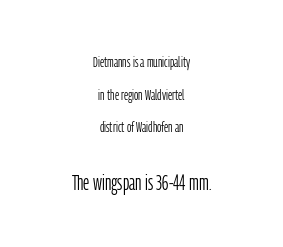
{"italic": "no", "bold": "no", "underline": "no", "align": "center", "line_spacing": "loose", "line_spacing_ratio": 2.18, "letter_spacing": "normal", "letter_spacing_em": 0.0, "larger_block": "second", "size_ratio": 1.47, "glyph_px": 22}
